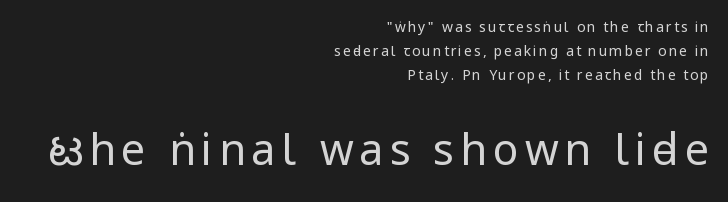
Q: Is the text bold? A: No.
Q: Is the text italic (slanted)? A: No, it is upright.
Q: Is the typeface a serif or a sans-serif typeface? A: Sans-serif.
Q: Is the text underlined? A: No.
Q: How is the paragraph aligned? A: Right-aligned.
Q: Is the spacing between lines tight, normal or loose? A: Normal.
Q: Which block of text is set in a larger size, the first (top) or the second (bottom)? A: The second (bottom) one.
Q: Width (condensed, normal, or wide)? A: Condensed.
Q: Stroke contrast? A: Low.
Q: x-height? A: Large.
Q: Monospaced? A: No.
